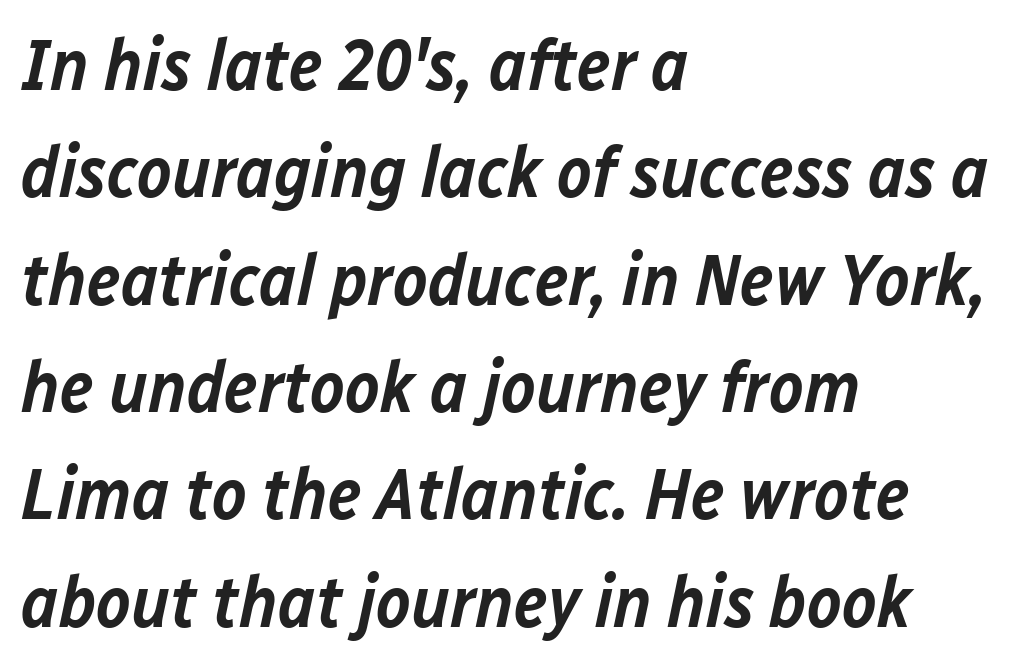
The image shows 73 px semibold type, italic (leaning right); set left-aligned, normal line spacing (1.47x), normal letter spacing, not underlined; low stroke contrast and a medium x-height.
